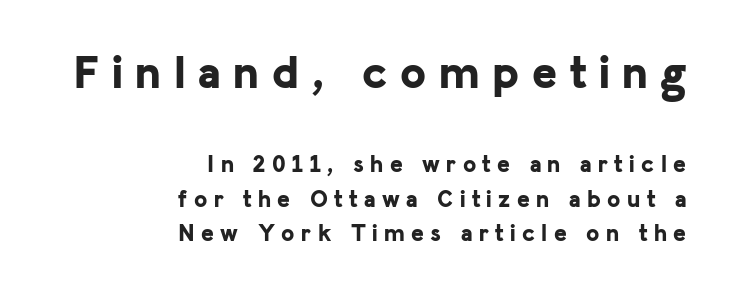
Q: Is the text bold? A: Yes.
Q: Is the text italic (slanted)? A: No, it is upright.
Q: Is the typeface a serif or a sans-serif typeface? A: Sans-serif.
Q: Is the text underlined? A: No.
Q: How is the paragraph aligned? A: Right-aligned.
Q: Is the spacing between letters normal or unusually wide? A: Unusually wide.
Q: Is the spacing between lines tight, normal or loose? A: Normal.
Q: Which block of text is set in a larger size, the first (top) or the second (bottom)? A: The first (top) one.
Q: Width (condensed, normal, or wide)? A: Normal.
Q: Stroke contrast? A: Low.
Q: x-height? A: Medium.
Q: Monospaced? A: No.
